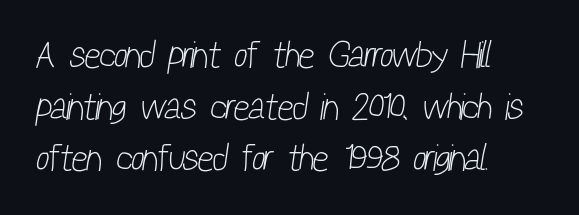
Compared with typical paragraphs, the rows here are spaced about the same. The lines in this sample share a left origin and differ only in where they stop. Here the glyphs are tracked normally, forming tight word shapes. You could not count columns in this text — the font is proportionally spaced. This is sans-serif lettering, the kind often seen on screens and signage. No letter is thick-stroked: the sample isn't bold.
